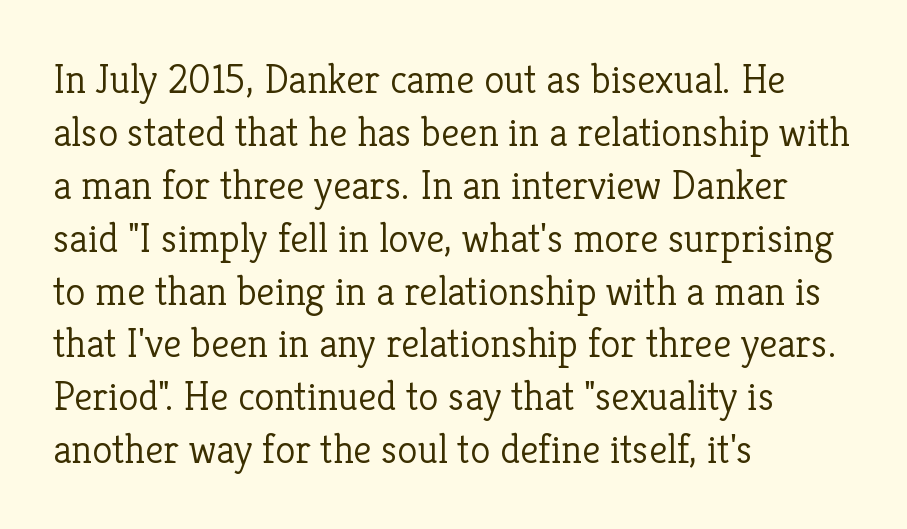
Q: Is the text bold? A: No.
Q: Is the text italic (slanted)? A: No, it is upright.
Q: Is the typeface a serif or a sans-serif typeface? A: Serif.
Q: Is the text underlined? A: No.
Q: How is the paragraph aligned? A: Left-aligned.
Q: Is the spacing between letters normal or unusually wide? A: Normal.
Q: Is the spacing between lines tight, normal or loose? A: Normal.
Q: Width (condensed, normal, or wide)? A: Normal.
Q: Stroke contrast? A: Low.
Q: x-height? A: Medium.
Q: Monospaced? A: No.
